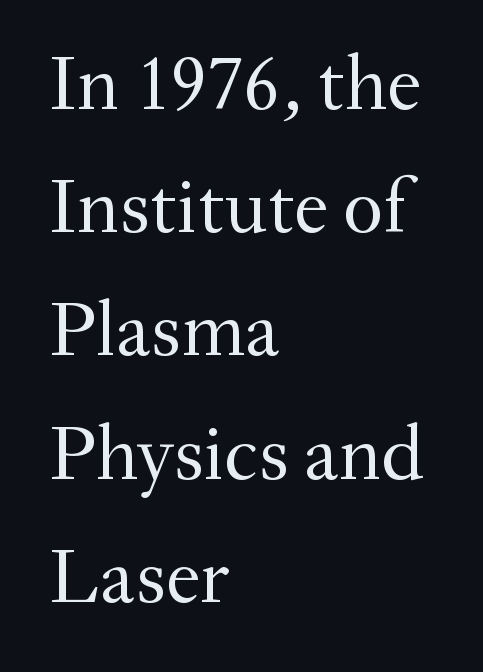
The weight would be labelled regular, book, light, or lighter still. Observe the serifs anchoring each vertical stroke in this sample. Look at the tracking — it's just the regular setting, nothing added. Casual observation: everything's shoved over to the left.
